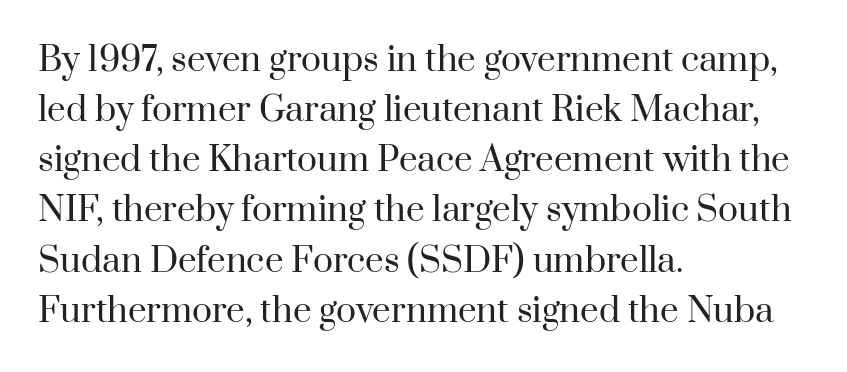
The image shows 33 px regular-weight serif type, upright; set left-aligned, normal line spacing (1.52x), normal letter spacing, not underlined; high stroke contrast and a small x-height.
